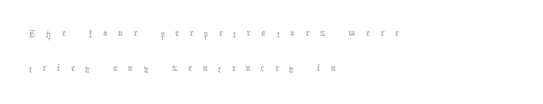
Q: Is the text bold? A: No.
Q: Is the text italic (slanted)? A: No, it is upright.
Q: Is the text underlined? A: No.
Q: How is the paragraph aligned? A: Left-aligned.
Q: Is the spacing between letters normal or unusually wide? A: Unusually wide.
Q: Is the spacing between lines tight, normal or loose? A: Normal.
